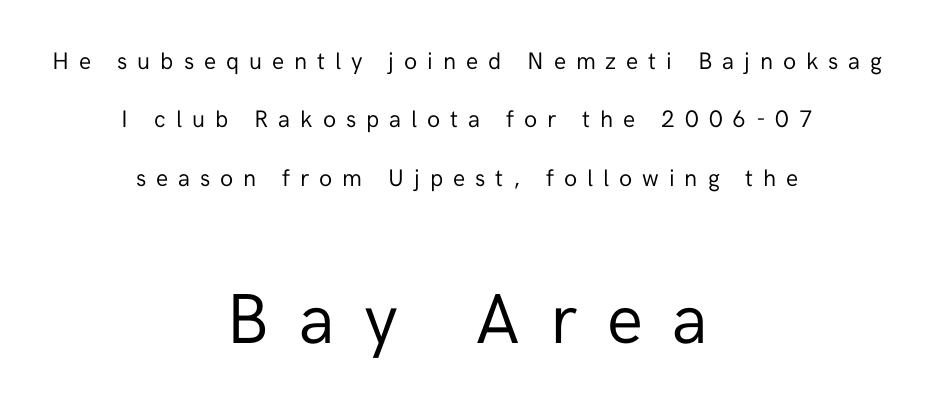
{"serif": "no", "italic": "no", "bold": "no", "weight": "regular", "width": "normal", "stroke_contrast": "low", "x_height": "medium", "monospaced": "no", "underline": "no", "align": "center", "line_spacing": "loose", "line_spacing_ratio": 2.43, "letter_spacing": "wide", "letter_spacing_em": 0.41, "larger_block": "second", "size_ratio": 2.96, "glyph_px": 71}
